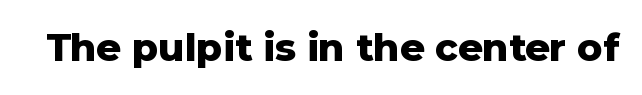
Here the designer chose a conventional face with non-uniform glyph widths. No word sits above an underline. This is roman type, the default non-slanted kind. Look at the tracking — it's just the regular setting, nothing added. Are there feet on the stems? There aren't — it's a sans. Compared with an ordinary text face, these strokes are far heavier — a full bold.
